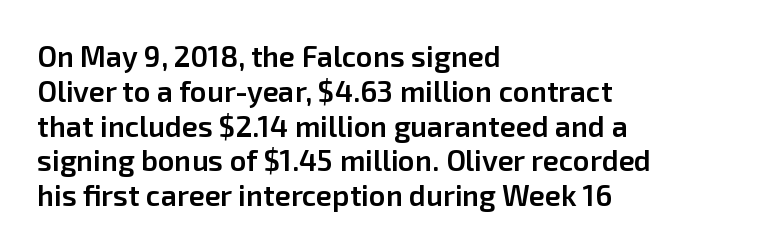
All the whitespace from short lines collects on the right. Grotesque or geometric, the face here clearly has no serifs. Posture: straight, roman, zero tilt. Bare-footed words on every line. No extra tracking has been applied to these lines. The face used here is proportionally spaced, like ordinary book or web type.
